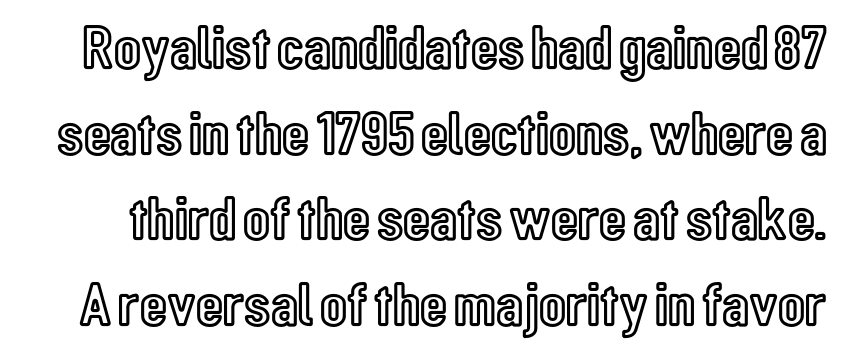
{"italic": "no", "width": "condensed", "x_height": "medium", "monospaced": "no", "underline": "no", "line_spacing": "normal", "line_spacing_ratio": 1.38, "letter_spacing": "normal", "letter_spacing_em": 0.0, "glyph_px": 62}
